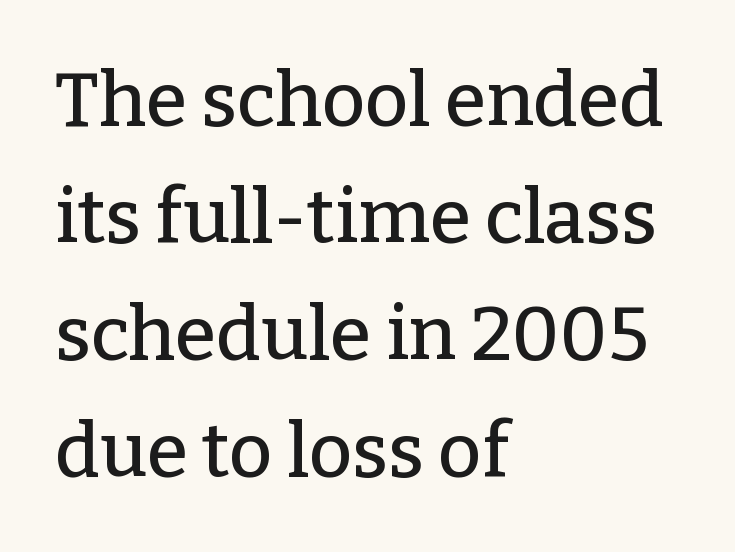
{"serif": "yes", "italic": "no", "width": "normal", "stroke_contrast": "low", "x_height": "medium", "monospaced": "no", "underline": "no", "align": "left", "line_spacing": "normal", "line_spacing_ratio": 1.56, "letter_spacing": "normal", "letter_spacing_em": 0.0, "glyph_px": 75}
